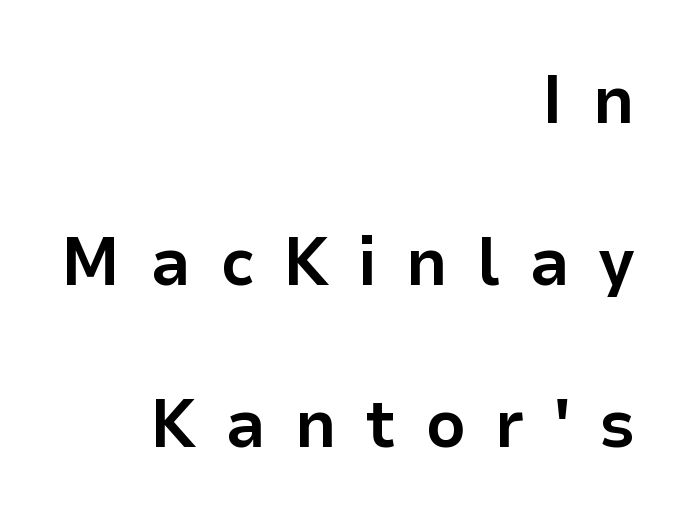
{"serif": "no", "italic": "no", "bold": "yes", "weight": "bold", "width": "normal", "stroke_contrast": "low", "x_height": "medium", "monospaced": "no", "underline": "no", "align": "right", "line_spacing": "loose", "line_spacing_ratio": 2.35, "letter_spacing": "wide", "letter_spacing_em": 0.42, "glyph_px": 69}
